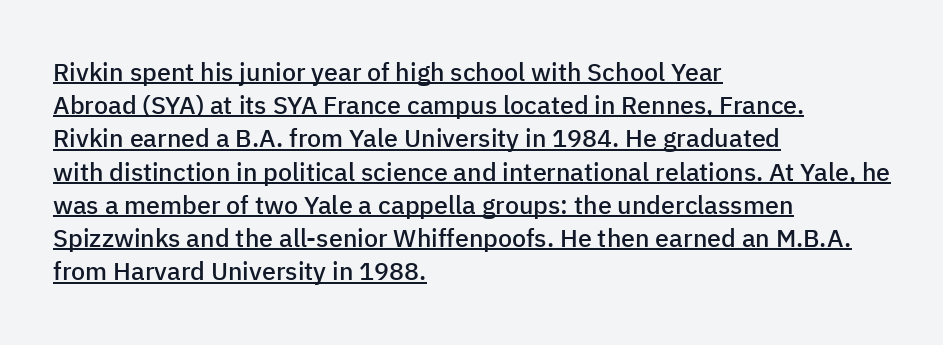
{"italic": "no", "bold": "semi", "underline": "yes", "align": "left", "line_spacing": "normal", "line_spacing_ratio": 1.33, "letter_spacing": "normal", "letter_spacing_em": 0.0, "glyph_px": 25}
